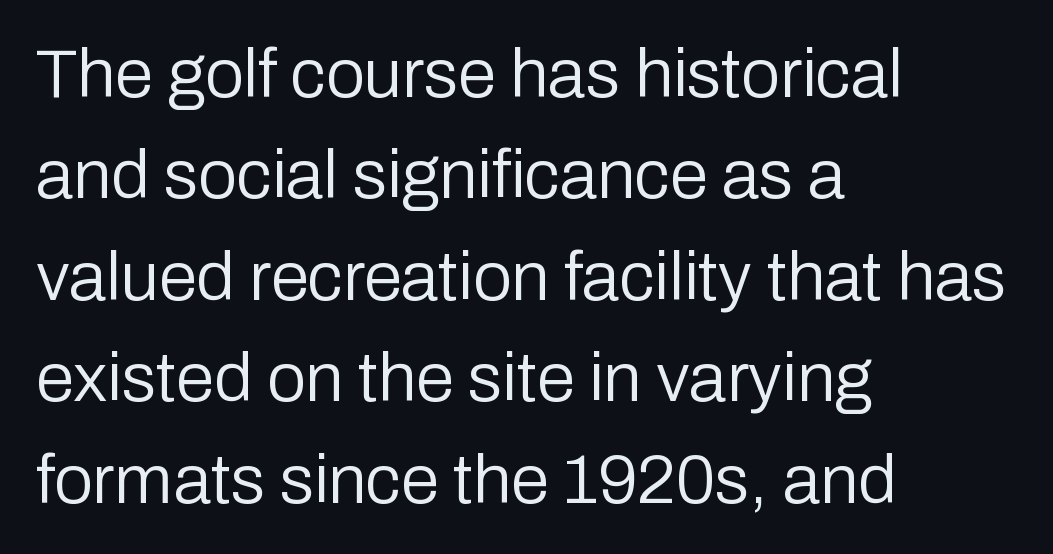
{"serif": "no", "italic": "no", "bold": "no", "weight": "regular", "width": "normal", "stroke_contrast": "low", "x_height": "medium", "monospaced": "no", "underline": "no", "align": "left", "line_spacing": "normal", "line_spacing_ratio": 1.47, "letter_spacing": "normal", "letter_spacing_em": 0.0, "glyph_px": 69}
